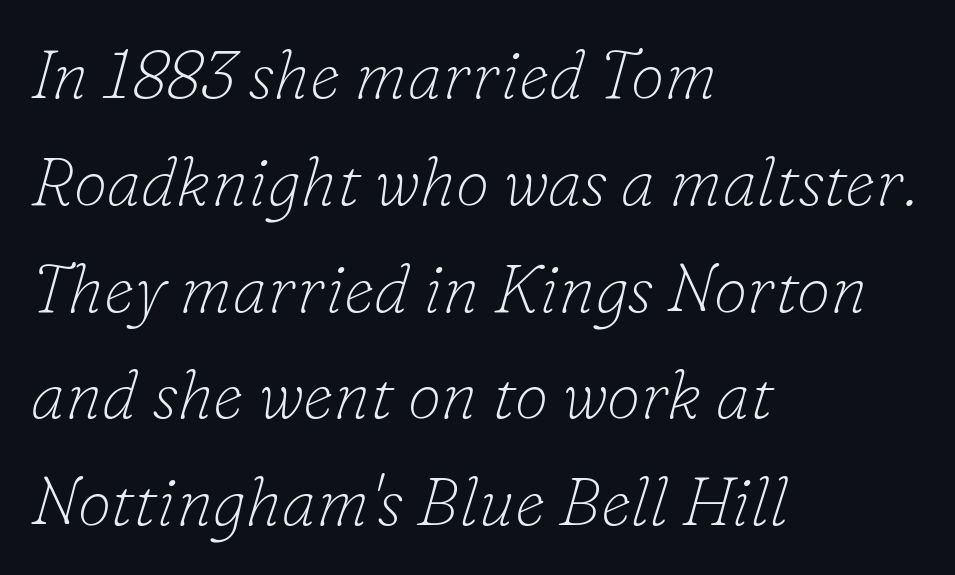
Q: Is the text bold? A: No.
Q: Is the text italic (slanted)? A: Yes, it leans right by about 16 degrees.
Q: Is the typeface a serif or a sans-serif typeface? A: Serif.
Q: Is the text underlined? A: No.
Q: How is the paragraph aligned? A: Left-aligned.
Q: Is the spacing between letters normal or unusually wide? A: Normal.
Q: Is the spacing between lines tight, normal or loose? A: Normal.
Q: Width (condensed, normal, or wide)? A: Normal.
Q: Stroke contrast? A: Low.
Q: x-height? A: Small.
Q: Monospaced? A: No.
